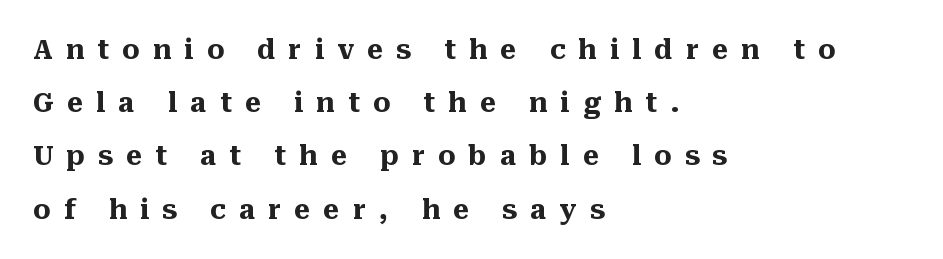
Q: Is the text bold? A: Yes.
Q: Is the text italic (slanted)? A: No, it is upright.
Q: Is the text underlined? A: No.
Q: How is the paragraph aligned? A: Left-aligned.
Q: Is the spacing between letters normal or unusually wide? A: Unusually wide.
Q: Is the spacing between lines tight, normal or loose? A: Loose.
